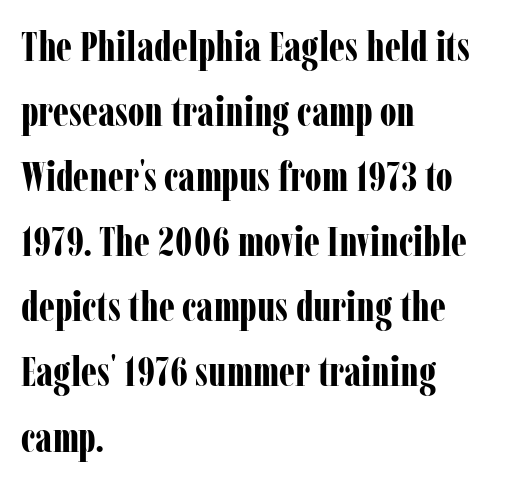
Compared with an ordinary text face, these strokes are far heavier — a full bold. Looks like regular typesetting: each glyph gets only the width it needs. If you drew a ruler down the left edge, every line would touch it. This is the regular roman posture of the typeface. Only glyphs here, with clear space below each row.
